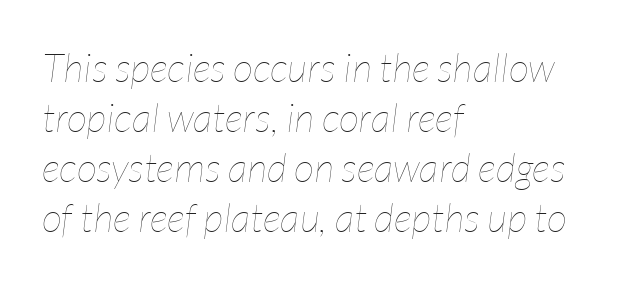
Think standard paragraph weight, or any step lighter than that. Note the varied advance widths — an 'i' is clearly narrower than an 'm'. Underlining? Definitely not there. The letters are slanted; this is an italic face. Words appear dense and cohesive because spacing is normal.
